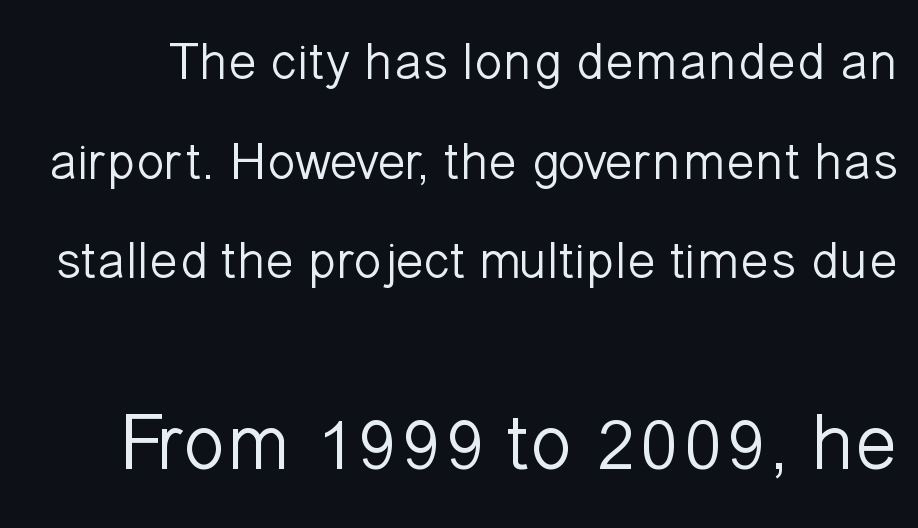
{"serif": "no", "italic": "no", "bold": "no", "weight": "light", "width": "normal", "stroke_contrast": "low", "x_height": "medium", "monospaced": "no", "underline": "no", "line_spacing_ratio": 1.88, "letter_spacing": "normal", "letter_spacing_em": 0.0, "larger_block": "second", "size_ratio": 1.49, "glyph_px": 79}
